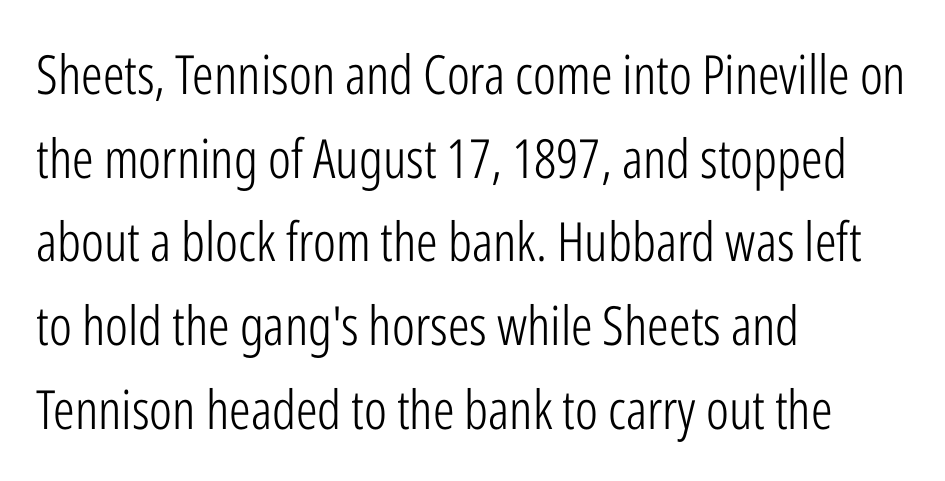
{"serif": "no", "italic": "no", "bold": "no", "weight": "light", "width": "condensed", "stroke_contrast": "low", "x_height": "medium", "monospaced": "no", "underline": "no", "align": "left", "line_spacing": "normal", "line_spacing_ratio": 1.55, "letter_spacing": "normal", "letter_spacing_em": 0.0, "glyph_px": 54}
